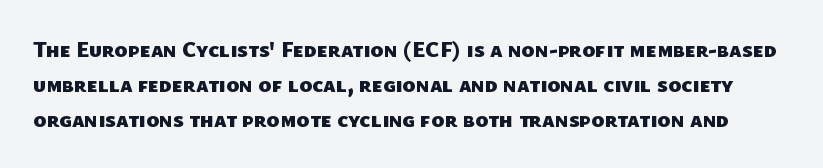
The image shows 22 px bold type; set normal line spacing (1.6x), normal letter spacing, not underlined.
